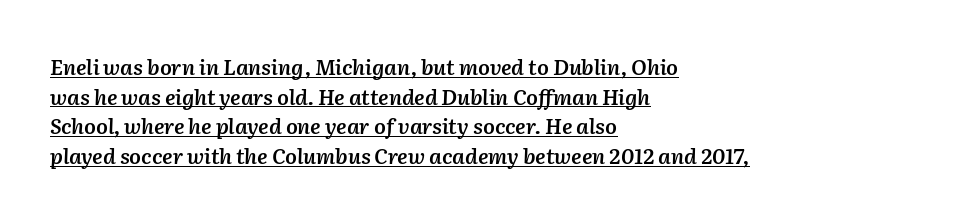
The image shows 21 px text type, italic (leaning right); set left-aligned, normal line spacing (1.41x), normal letter spacing, underlined.
